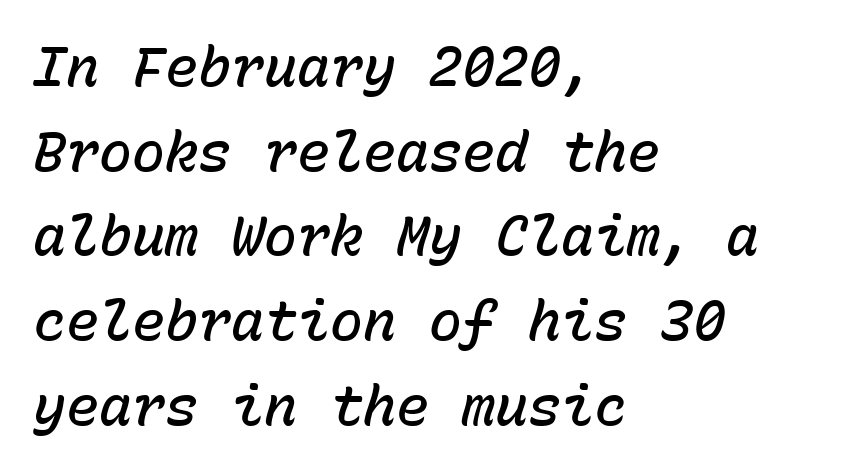
Slant detected: the letters are inclined. The rendering keeps characters at their native spacing. Check under the words: just untouched page. The rendering uses typewriter-style spacing with identical character cells. Summary of weight: moderately heavy, a semibold. Students, observe: this is what conventionally led text looks like.
